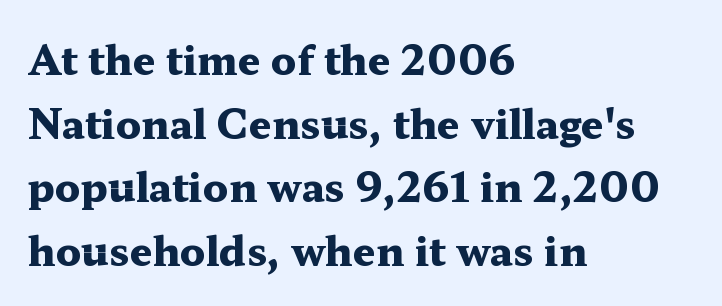
Q: Is the text bold? A: Yes.
Q: Is the text italic (slanted)? A: No, it is upright.
Q: Is the typeface a serif or a sans-serif typeface? A: Serif.
Q: Is the text underlined? A: No.
Q: How is the paragraph aligned? A: Left-aligned.
Q: Is the spacing between letters normal or unusually wide? A: Normal.
Q: Is the spacing between lines tight, normal or loose? A: Normal.
Q: Width (condensed, normal, or wide)? A: Wide.
Q: Stroke contrast? A: Medium.
Q: x-height? A: Medium.
Q: Monospaced? A: No.
